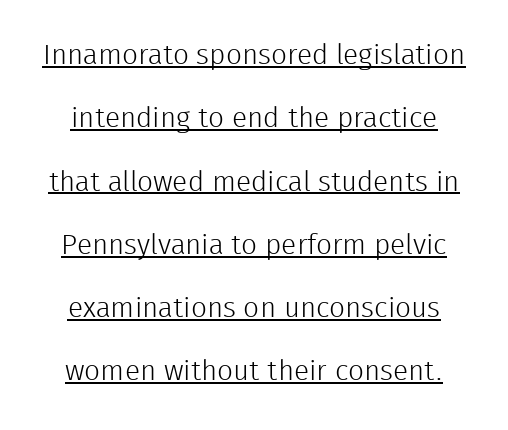
{"serif": "no", "italic": "no", "bold": "no", "weight": "light", "width": "normal", "stroke_contrast": "low", "x_height": "medium", "monospaced": "no", "underline": "yes", "line_spacing": "loose", "line_spacing_ratio": 2.26, "letter_spacing": "normal", "letter_spacing_em": 0.0, "glyph_px": 28}
